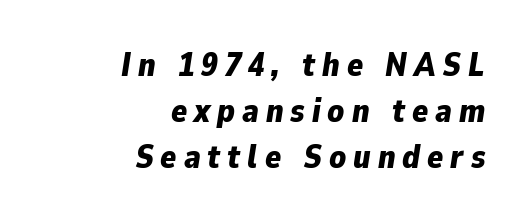
{"italic": "yes", "lean": "right", "slant_degrees": 9, "bold": "yes", "weight": "bold", "width": "normal", "stroke_contrast": "low", "x_height": "medium", "monospaced": "no", "underline": "no", "align": "right", "line_spacing": "normal", "line_spacing_ratio": 1.4, "letter_spacing": "wide", "letter_spacing_em": 0.21, "glyph_px": 33}
